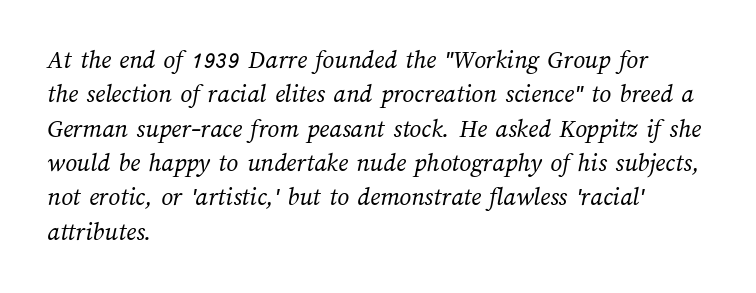
{"bold": "no", "underline": "no", "align": "left", "line_spacing": "normal", "line_spacing_ratio": 1.32, "letter_spacing": "normal", "letter_spacing_em": 0.0, "glyph_px": 26}
